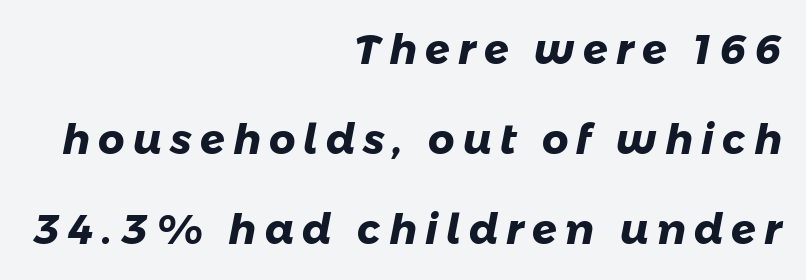
Inter-character spacing is expanded well beyond the font's built-in metrics. Each line ends at the same right margin while the left side varies. Letterform terminals end flat and unadorned throughout the passage. The characters look thick and weighty, a clear bold.
